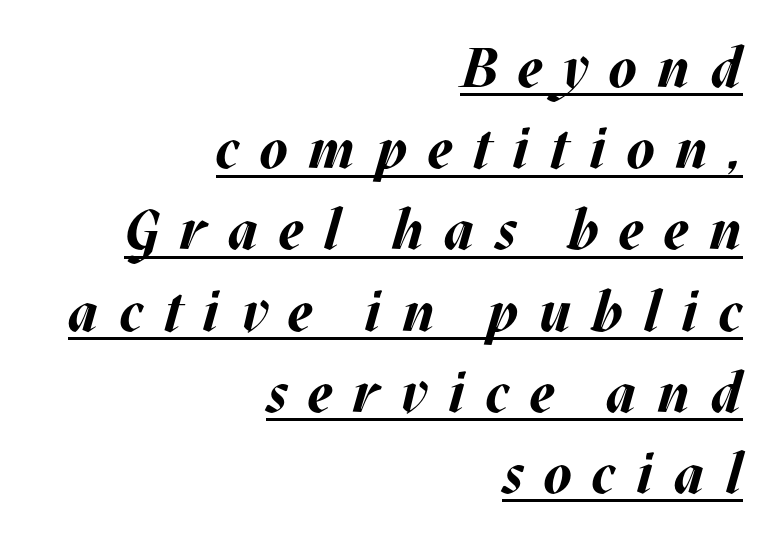
Q: Is the text bold? A: Yes.
Q: Is the text italic (slanted)? A: Yes, it leans right by about 17 degrees.
Q: Is the text underlined? A: Yes.
Q: How is the paragraph aligned? A: Right-aligned.
Q: Is the spacing between letters normal or unusually wide? A: Unusually wide.
Q: Is the spacing between lines tight, normal or loose? A: Normal.
Q: Width (condensed, normal, or wide)? A: Normal.
Q: Stroke contrast? A: Medium.
Q: x-height? A: Large.
Q: Monospaced? A: No.
